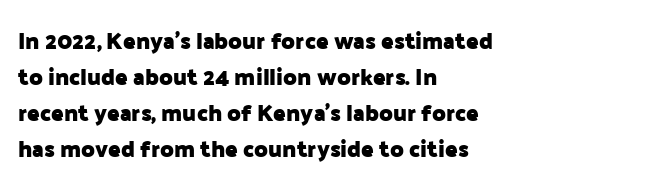
Q: Is the text bold? A: Yes.
Q: Is the text italic (slanted)? A: No, it is upright.
Q: Is the text underlined? A: No.
Q: How is the paragraph aligned? A: Left-aligned.
Q: Is the spacing between letters normal or unusually wide? A: Normal.
Q: Is the spacing between lines tight, normal or loose? A: Normal.
